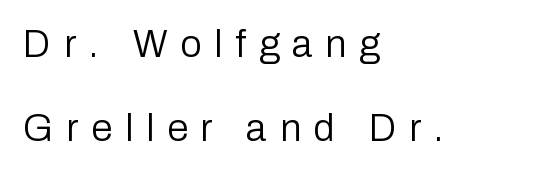
{"serif": "no", "italic": "no", "bold": "no", "weight": "regular", "width": "normal", "stroke_contrast": "low", "x_height": "medium", "monospaced": "no", "underline": "no", "align": "left", "line_spacing": "loose", "line_spacing_ratio": 2.2, "letter_spacing": "wide", "letter_spacing_em": 0.34, "glyph_px": 38}
